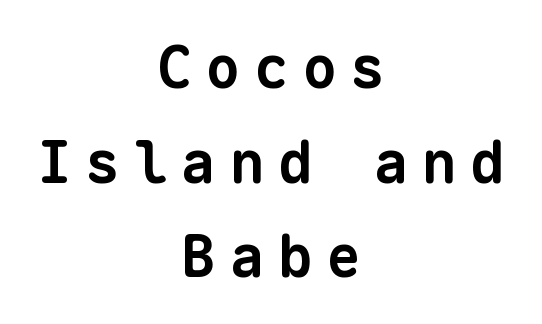
The image shows 58 px bold sans-serif type, monospaced; set centered, normal line spacing (1.63x), unusually wide letter spacing (+0.23 em), not underlined; low stroke contrast and a medium x-height.
